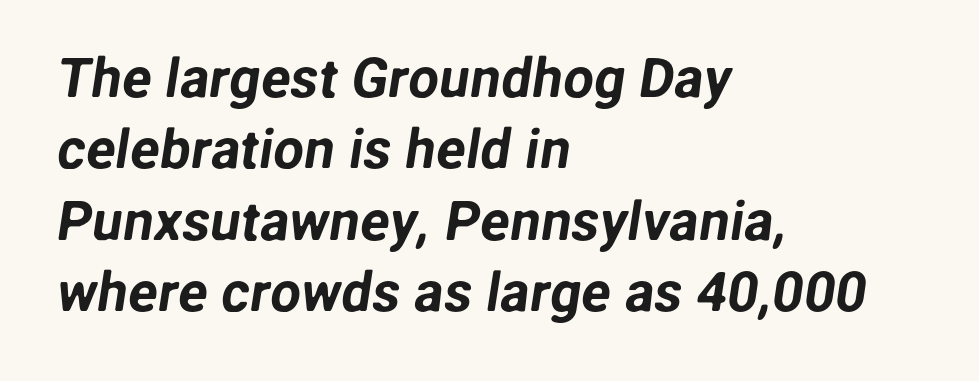
{"serif": "no", "width": "normal", "stroke_contrast": "low", "x_height": "medium", "monospaced": "no", "underline": "no", "align": "left", "line_spacing": "normal", "line_spacing_ratio": 1.3, "letter_spacing": "normal", "letter_spacing_em": 0.0, "glyph_px": 55}
